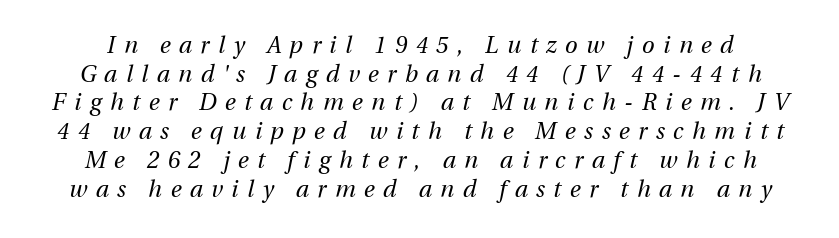
Q: Is the text bold? A: No.
Q: Is the text italic (slanted)? A: Yes, it leans right by about 13 degrees.
Q: Is the text underlined? A: No.
Q: Is the spacing between letters normal or unusually wide? A: Unusually wide.
Q: Is the spacing between lines tight, normal or loose? A: Normal.
